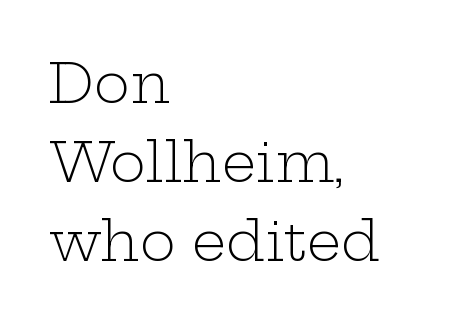
{"serif": "yes", "italic": "no", "bold": "no", "weight": "light", "width": "wide", "stroke_contrast": "low", "x_height": "medium", "monospaced": "no", "underline": "no", "align": "left", "line_spacing": "normal", "line_spacing_ratio": 1.46, "letter_spacing": "normal", "letter_spacing_em": 0.0, "glyph_px": 54}
